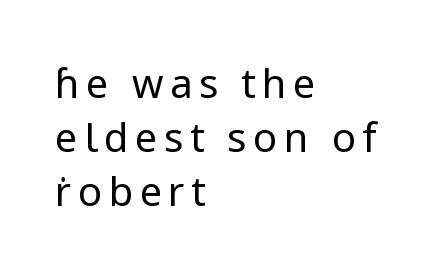
Casual observation: everything's shoved over to the left. Decoration check: the copy has no underline. Letters have the restrained weight of plain body copy at most. Is this a sans? Yes — the strokes have no serifs.
